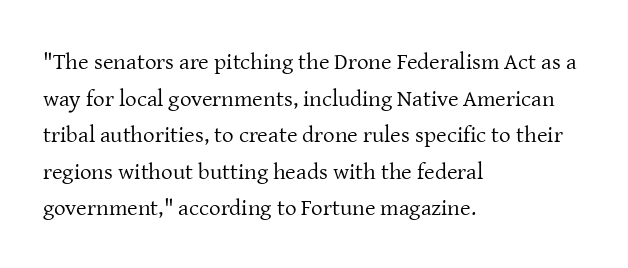
Notice how descenders clear the ascenders below comfortably — that's standard leading. Heft: none added — not bold. Posture: upright roman. The tracking reads as untouched default to a designer's eye. If you drew a ruler down the left edge, every line would touch it.
